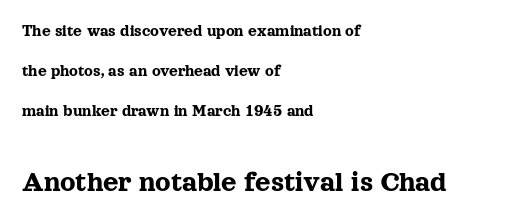
{"serif": "yes", "italic": "no", "width": "normal", "x_height": "medium", "monospaced": "no", "underline": "no", "align": "left", "line_spacing": "loose", "line_spacing_ratio": 2.35, "letter_spacing": "normal", "letter_spacing_em": 0.0, "larger_block": "second", "size_ratio": 1.76, "glyph_px": 30}
